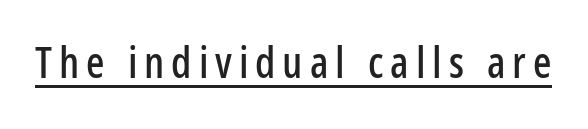
{"serif": "no", "italic": "no", "width": "condensed", "stroke_contrast": "low", "x_height": "medium", "monospaced": "no", "underline": "yes", "glyph_px": 43}
